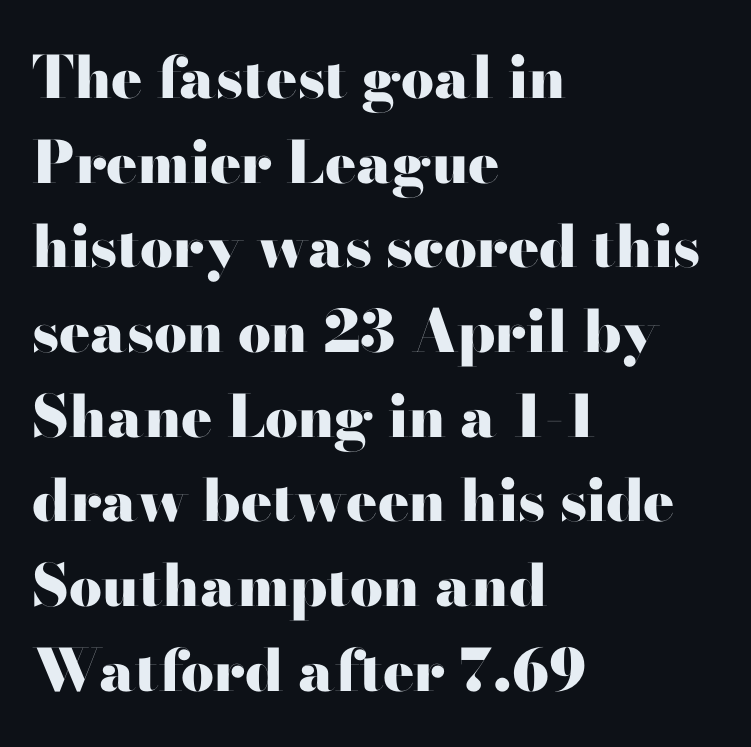
The designer went with a sans here, leaving each stem footless. Each row of text sits above clean, open space. Every character sits straight up, as roman type does. The rows are spaced the way most documents space them. Heavy, bold letterforms.
